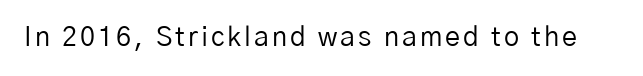
The image shows 27 px text type, upright; set not underlined.
